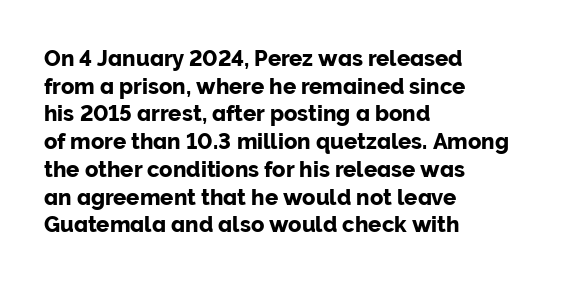
{"italic": "no", "underline": "no", "align": "left", "line_spacing": "normal", "line_spacing_ratio": 1.26, "letter_spacing": "normal", "letter_spacing_em": 0.0, "glyph_px": 22}
